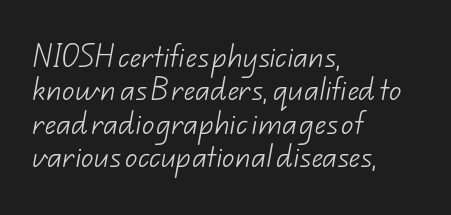
Heaviness? Minimal to ordinary, like unemphasized prose. The rendering keeps characters at their native spacing. Lines of text with bare space underneath. A student would call this left alignment; a typographer would say flush left, rag right. Evenly set lines give the paragraph a standard silhouette.
